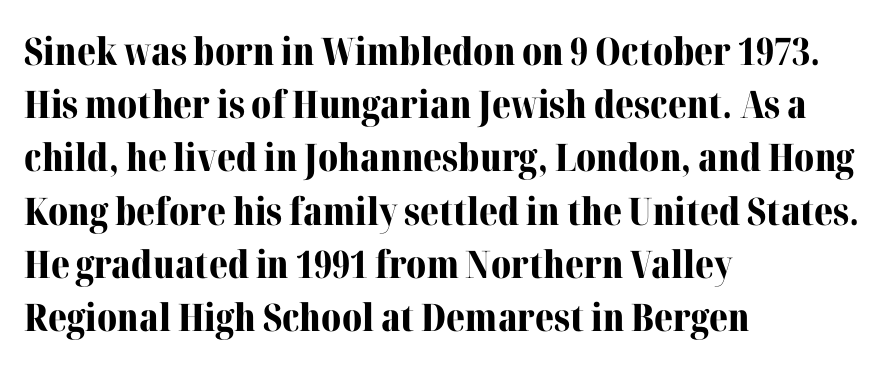
The image shows 38 px bold serif type, upright; set left-aligned, normal line spacing (1.4x), normal letter spacing, not underlined; medium stroke contrast and a medium x-height.
